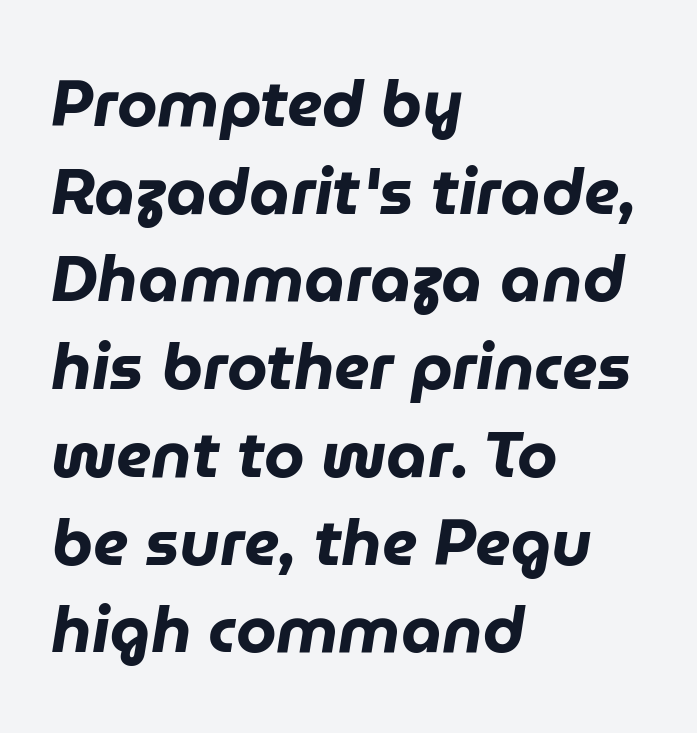
The image shows 65 px heavy type, italic (leaning right); set left-aligned, normal line spacing (1.35x), normal letter spacing, not underlined; low stroke contrast and a medium x-height.
